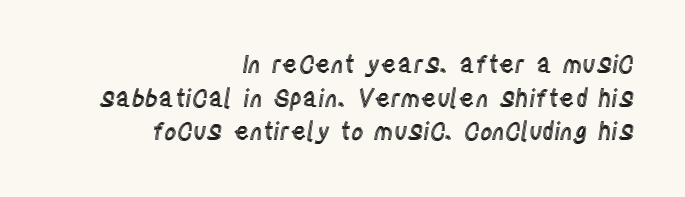
Each new line begins a customary step beneath the previous one. The typesetter chose a ragged-left arrangement here. Between one letter and the next there's only the usual sliver of space. The foot of each line stays bare and open.
